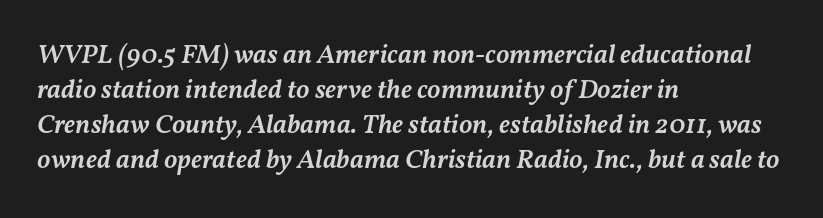
Q: Is the text bold? A: Semi-bold.
Q: Is the text italic (slanted)? A: Yes, it leans right by about 11 degrees.
Q: Is the text underlined? A: No.
Q: How is the paragraph aligned? A: Left-aligned.
Q: Is the spacing between letters normal or unusually wide? A: Normal.
Q: Is the spacing between lines tight, normal or loose? A: Normal.
